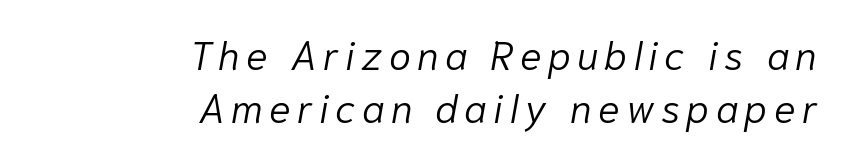
Looking at the ascenders, they clearly lean. Right-aligned paragraph, ragged on the left. The characters are drawn with everyday or finer stroke widths. The letters advance in unequal steps, a hallmark of proportional type. The baseline area is clear.
